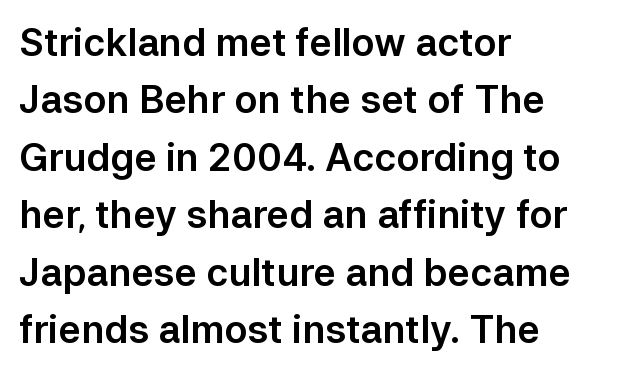
{"serif": "no", "italic": "no", "width": "normal", "stroke_contrast": "low", "x_height": "medium", "monospaced": "no", "underline": "no", "align": "left", "line_spacing": "normal", "line_spacing_ratio": 1.51, "letter_spacing": "normal", "letter_spacing_em": 0.0, "glyph_px": 38}
